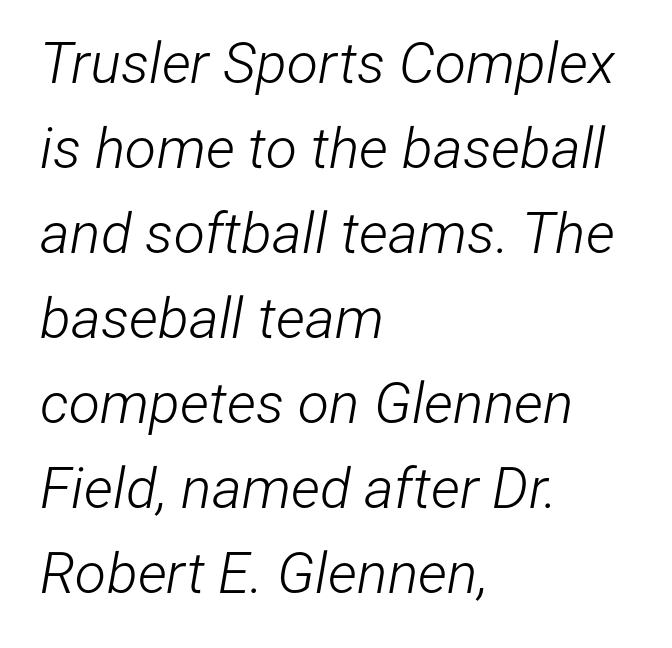
Notice how the passage keeps a crisp vertical edge on the left only. Spacing verdict: proportional, widths tailored to each character. The passage shown stacks its lines at a standard gap. What stands out about the letter spacing? Nothing — it is the standard amount. Unmarked baselines from the first word to the last. On a weight scale, this lands at 450 or below.
